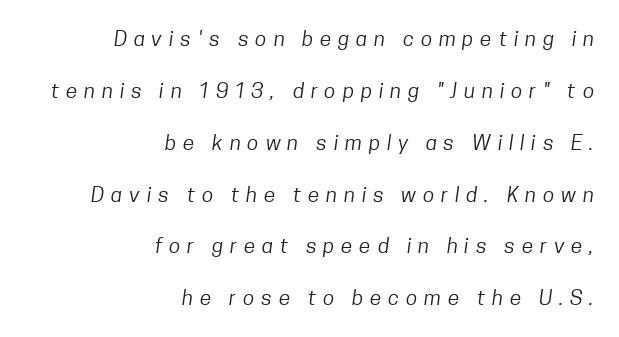
{"bold": "no", "underline": "no", "align": "right", "line_spacing": "loose", "line_spacing_ratio": 2.47, "letter_spacing": "wide", "letter_spacing_em": 0.32, "glyph_px": 21}
